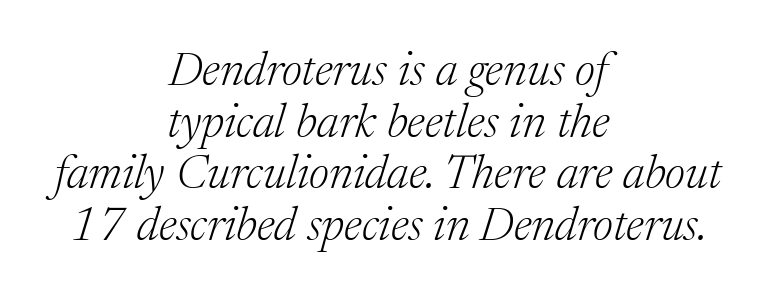
{"serif": "yes", "italic": "yes", "lean": "right", "slant_degrees": 17, "bold": "no", "weight": "light", "width": "normal", "stroke_contrast": "medium", "x_height": "medium", "monospaced": "no", "underline": "no", "align": "center", "line_spacing": "tight", "line_spacing_ratio": 1.1, "letter_spacing": "normal", "letter_spacing_em": 0.0, "glyph_px": 47}
